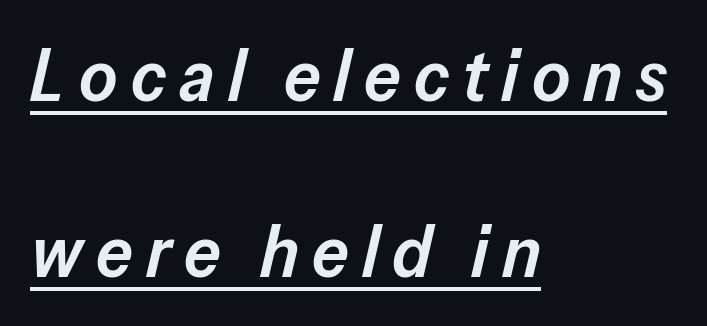
{"italic": "yes", "lean": "right", "slant_degrees": 13, "bold": "semi", "weight": "semibold", "width": "normal", "stroke_contrast": "low", "x_height": "medium", "monospaced": "no", "underline": "yes", "align": "left", "line_spacing": "loose", "line_spacing_ratio": 2.41, "glyph_px": 73}
